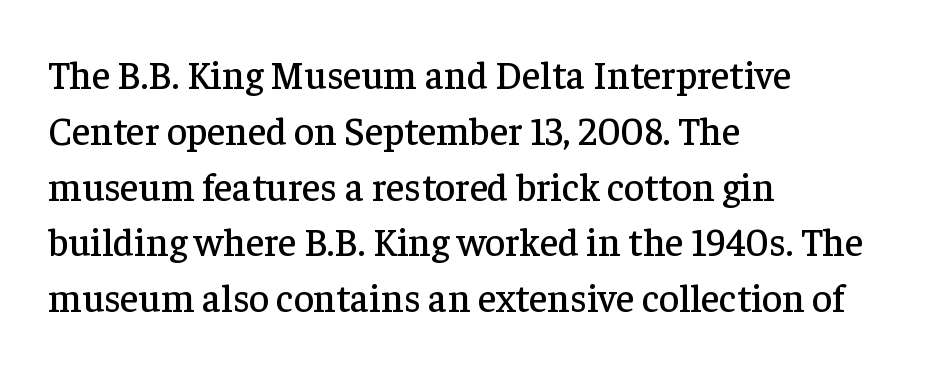
Q: Is the text italic (slanted)? A: No, it is upright.
Q: Is the typeface a serif or a sans-serif typeface? A: Serif.
Q: Is the text underlined? A: No.
Q: How is the paragraph aligned? A: Left-aligned.
Q: Is the spacing between letters normal or unusually wide? A: Normal.
Q: Is the spacing between lines tight, normal or loose? A: Normal.
Q: Width (condensed, normal, or wide)? A: Normal.
Q: Stroke contrast? A: Low.
Q: x-height? A: Medium.
Q: Monospaced? A: No.
